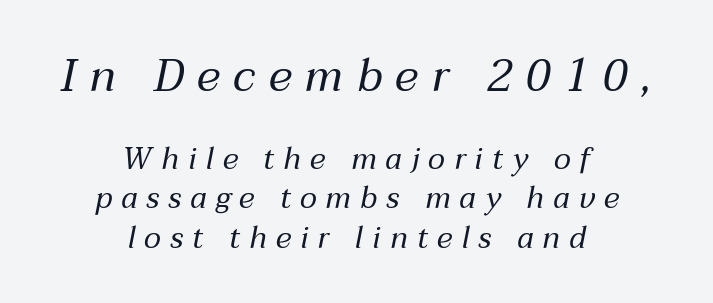
The image shows 45 px regular-weight type, italic (leaning right); set centered, normal line spacing (1.31x), unusually wide letter spacing (+0.3 em), not underlined; the first (top) block is 1.5x larger; medium stroke contrast and a medium x-height.
